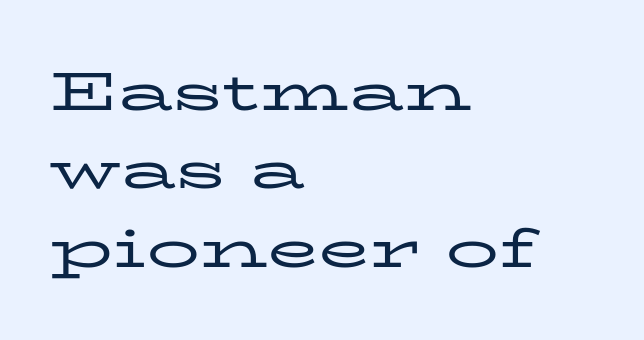
Q: Is the text bold? A: No.
Q: Is the text italic (slanted)? A: No, it is upright.
Q: Is the typeface a serif or a sans-serif typeface? A: Serif.
Q: Is the text underlined? A: No.
Q: How is the paragraph aligned? A: Left-aligned.
Q: Is the spacing between letters normal or unusually wide? A: Normal.
Q: Is the spacing between lines tight, normal or loose? A: Normal.
Q: Width (condensed, normal, or wide)? A: Wide.
Q: Stroke contrast? A: Low.
Q: x-height? A: Medium.
Q: Monospaced? A: No.
